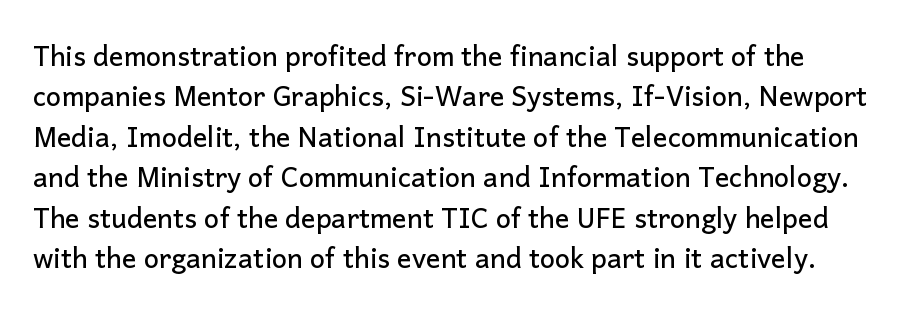
{"italic": "no", "underline": "no", "line_spacing": "normal", "line_spacing_ratio": 1.5, "letter_spacing": "normal", "letter_spacing_em": 0.0, "glyph_px": 27}
